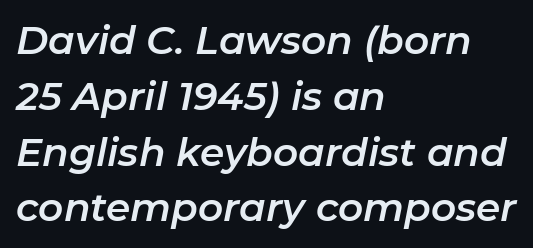
{"italic": "yes", "lean": "right", "slant_degrees": 11, "width": "normal", "stroke_contrast": "low", "x_height": "medium", "monospaced": "no", "underline": "no", "align": "left", "line_spacing": "normal", "line_spacing_ratio": 1.43, "letter_spacing": "normal", "letter_spacing_em": 0.0, "glyph_px": 39}
